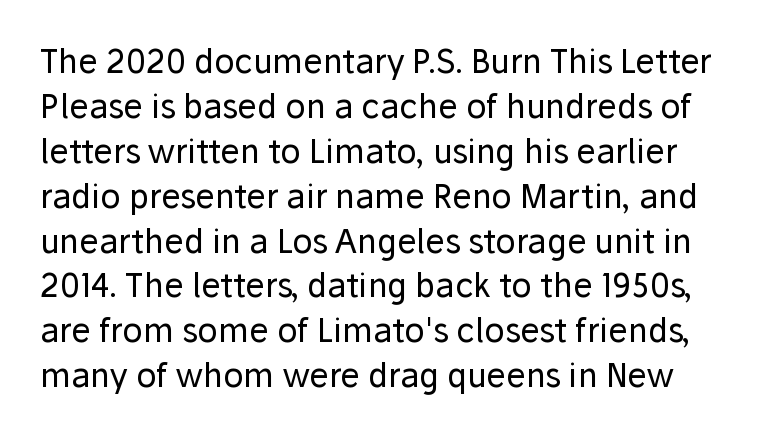
{"serif": "no", "italic": "no", "bold": "no", "weight": "regular", "width": "normal", "stroke_contrast": "low", "x_height": "medium", "monospaced": "no", "underline": "no", "line_spacing": "normal", "line_spacing_ratio": 1.36, "letter_spacing": "normal", "letter_spacing_em": 0.0, "glyph_px": 33}
